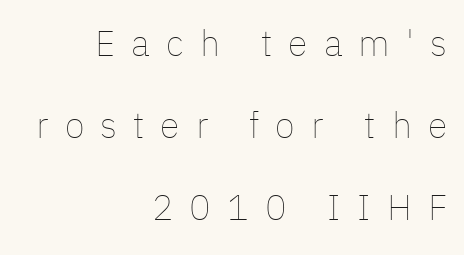
The image shows 36 px thin type, upright; set right-aligned, loose line spacing (2.28x), unusually wide letter spacing (+0.45 em), not underlined; low stroke contrast and a medium x-height.
